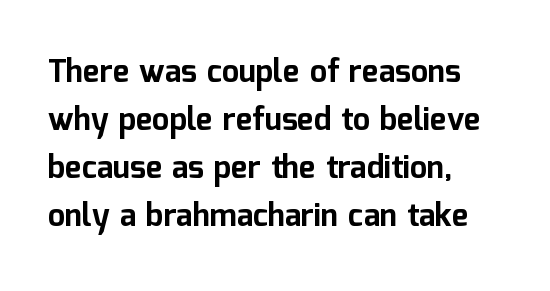
The image shows 31 px bold sans-serif type, upright; set left-aligned, normal line spacing (1.55x), normal letter spacing, not underlined; low stroke contrast and a medium x-height.
